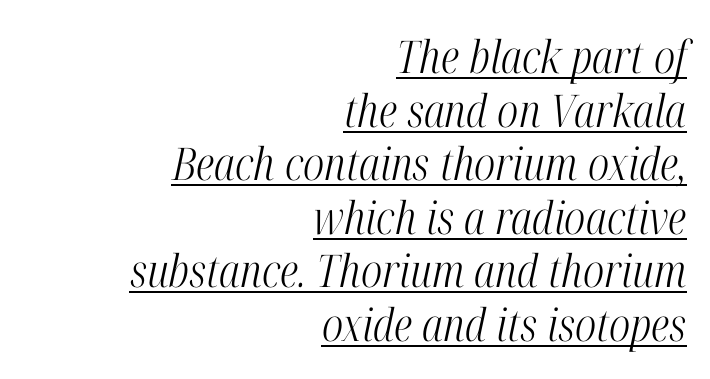
{"serif": "yes", "italic": "yes", "lean": "right", "slant_degrees": 12, "bold": "no", "weight": "light", "width": "condensed", "stroke_contrast": "high", "x_height": "medium", "monospaced": "no", "underline": "yes", "align": "right", "line_spacing_ratio": 1.19, "letter_spacing": "normal", "letter_spacing_em": 0.0, "glyph_px": 45}
